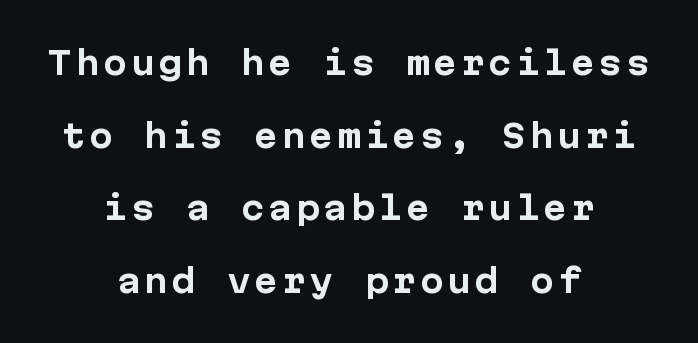
The type family on display is of the sans-serif kind. Successive baselines arrive slowly, with a big drop between each. Does the weight exceed regular? Yes, all the way to bold. Fixed-width glyphs throughout — classic coding-font behaviour. This is the regular roman posture of the typeface.
